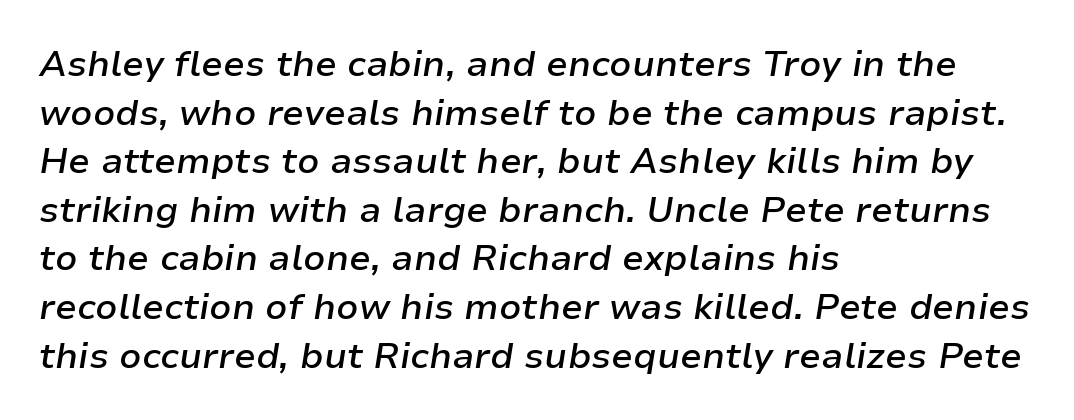
The image shows 36 px semibold type, italic (leaning right); set left-aligned, normal line spacing (1.35x), normal letter spacing, not underlined; low stroke contrast and a medium x-height.
